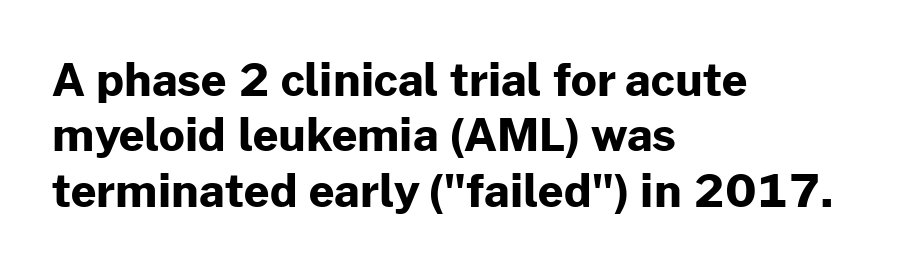
The image shows 45 px bold sans-serif type, upright; set left-aligned, line spacing 1.23x, normal letter spacing, not underlined; low stroke contrast and a medium x-height.
